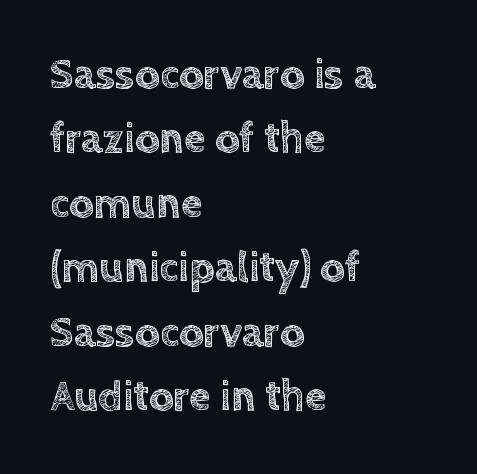
The image shows 43 px text type, upright; set left-aligned, normal line spacing (1.5x), normal letter spacing, not underlined; a large x-height.
